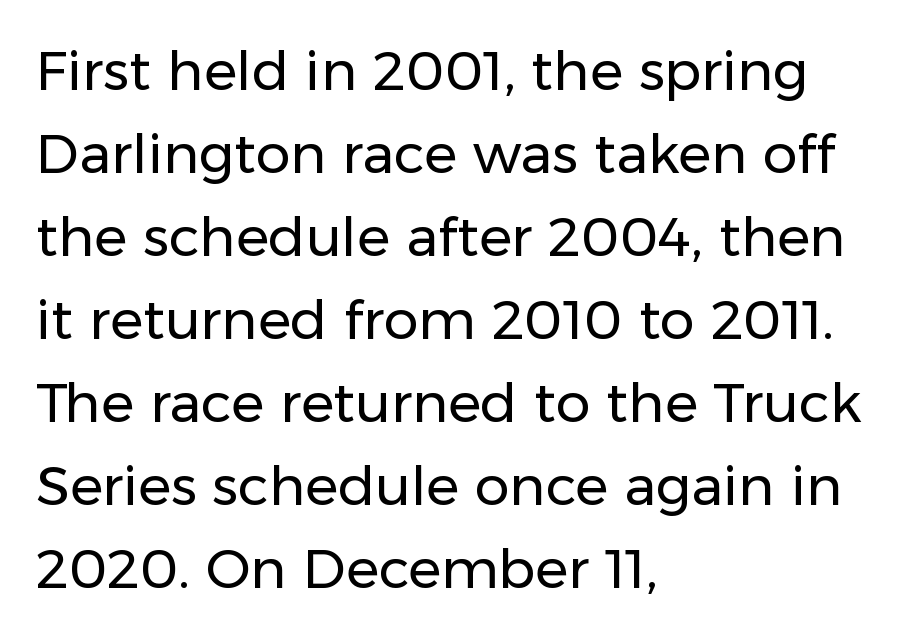
Q: Is the text bold? A: No.
Q: Is the text italic (slanted)? A: No, it is upright.
Q: Is the typeface a serif or a sans-serif typeface? A: Sans-serif.
Q: Is the text underlined? A: No.
Q: How is the paragraph aligned? A: Left-aligned.
Q: Is the spacing between letters normal or unusually wide? A: Normal.
Q: Is the spacing between lines tight, normal or loose? A: Normal.
Q: Width (condensed, normal, or wide)? A: Normal.
Q: Stroke contrast? A: Low.
Q: x-height? A: Medium.
Q: Monospaced? A: No.
